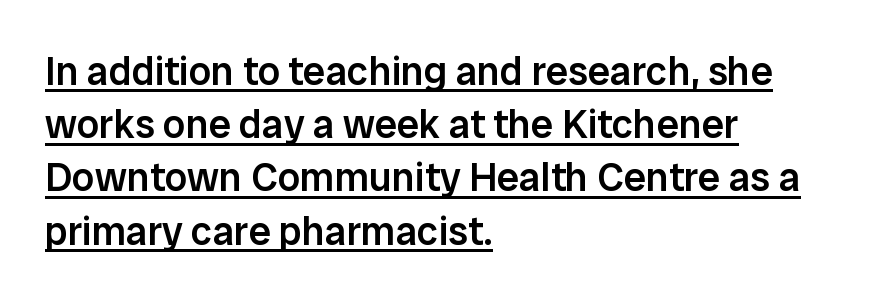
What weight is shown? A semibold, between regular and bold. The passage shown is typed in a proportional face where columns would drift. Stroke terminals: plain, sans-serif. Decoration check: the copy is underlined. Compared with typical body copy, the letter spacing here is the same. This is roman type, the default non-slanted kind.
